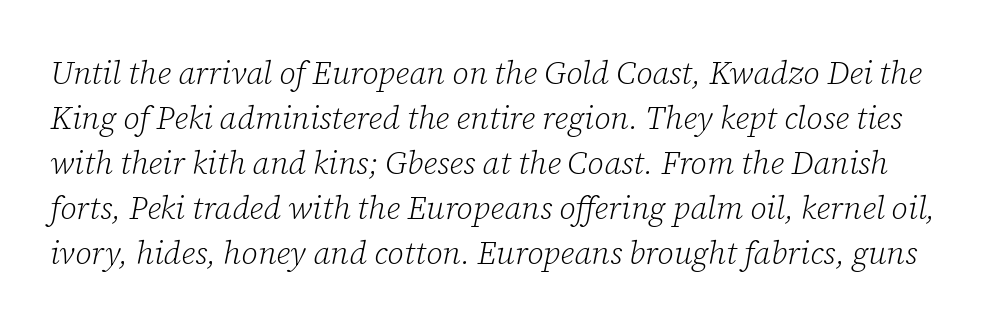
{"serif": "yes", "italic": "yes", "lean": "right", "slant_degrees": 12, "bold": "no", "weight": "light", "width": "normal", "stroke_contrast": "low", "x_height": "medium", "monospaced": "no", "underline": "no", "line_spacing": "normal", "line_spacing_ratio": 1.41, "letter_spacing": "normal", "letter_spacing_em": 0.0, "glyph_px": 32}
